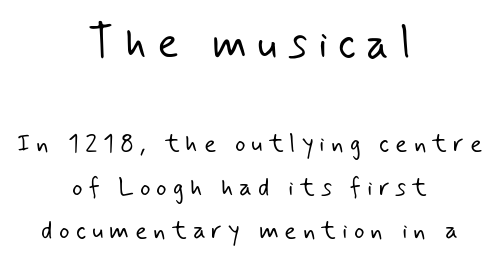
The image shows 44 px light sans-serif type; set centered, line spacing 1.73x, unusually wide letter spacing (+0.24 em), not underlined; the first (top) block is 1.76x larger; low stroke contrast and a small x-height.
